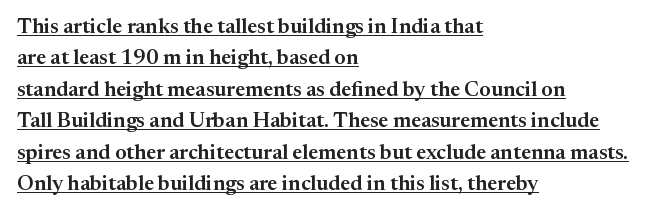
The image shows 21 px text type, upright; set left-aligned, normal line spacing (1.5x), normal letter spacing, underlined.
